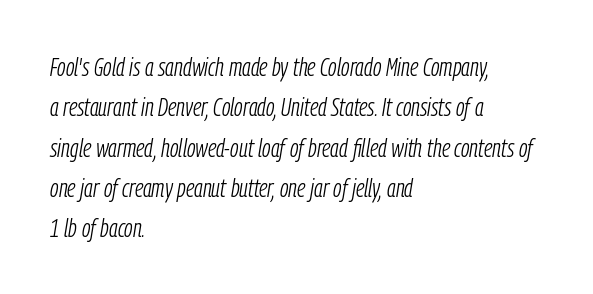
{"italic": "yes", "lean": "right", "slant_degrees": 9, "bold": "no", "underline": "no", "align": "left", "line_spacing": "normal", "line_spacing_ratio": 1.55, "letter_spacing": "normal", "letter_spacing_em": 0.0, "glyph_px": 26}
